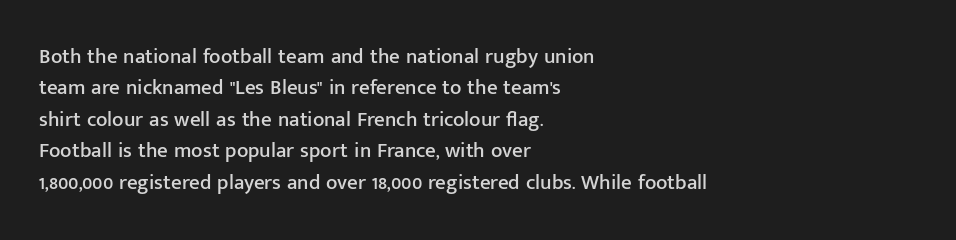
Q: Is the text italic (slanted)? A: No, it is upright.
Q: Is the text underlined? A: No.
Q: How is the paragraph aligned? A: Left-aligned.
Q: Is the spacing between letters normal or unusually wide? A: Normal.
Q: Is the spacing between lines tight, normal or loose? A: Normal.
